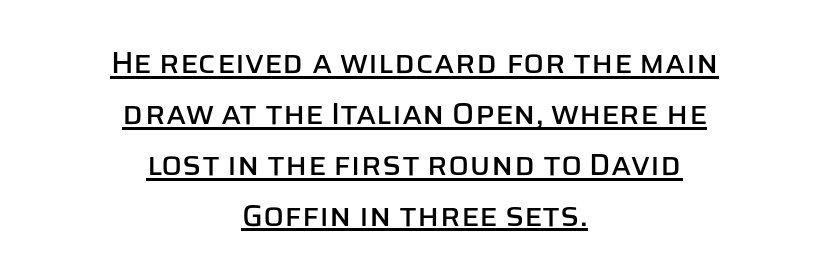
Q: Is the text italic (slanted)? A: No, it is upright.
Q: Is the typeface a serif or a sans-serif typeface? A: Sans-serif.
Q: Is the text underlined? A: Yes.
Q: How is the paragraph aligned? A: Centered.
Q: Is the spacing between letters normal or unusually wide? A: Normal.
Q: Is the spacing between lines tight, normal or loose? A: Normal.
Q: Width (condensed, normal, or wide)? A: Normal.
Q: Stroke contrast? A: Low.
Q: x-height? A: Large.
Q: Monospaced? A: No.
